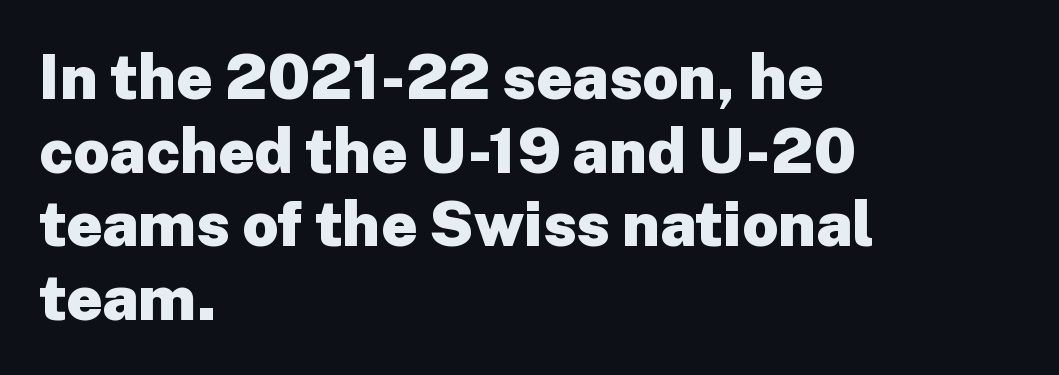
Q: Is the text bold? A: Yes.
Q: Is the text italic (slanted)? A: No, it is upright.
Q: Is the typeface a serif or a sans-serif typeface? A: Sans-serif.
Q: Is the text underlined? A: No.
Q: How is the paragraph aligned? A: Left-aligned.
Q: Is the spacing between letters normal or unusually wide? A: Normal.
Q: Width (condensed, normal, or wide)? A: Normal.
Q: Stroke contrast? A: Low.
Q: x-height? A: Medium.
Q: Monospaced? A: No.
